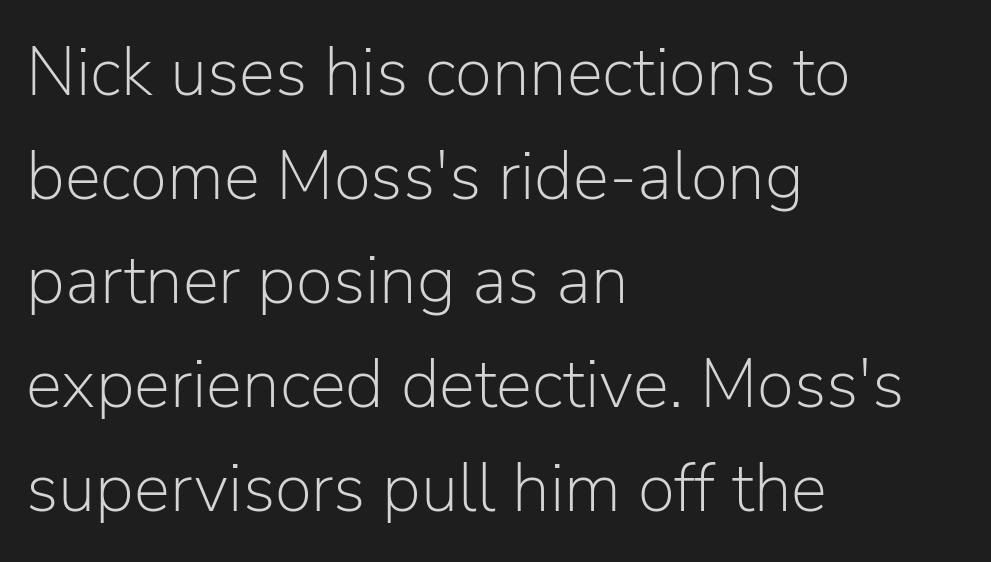
The letters sit at their default tracking, neither squeezed nor spread. A sans-serif font was chosen for this passage. Caption: face not bold, strokes unweighted. The face used here is proportionally spaced, like ordinary book or web type.
